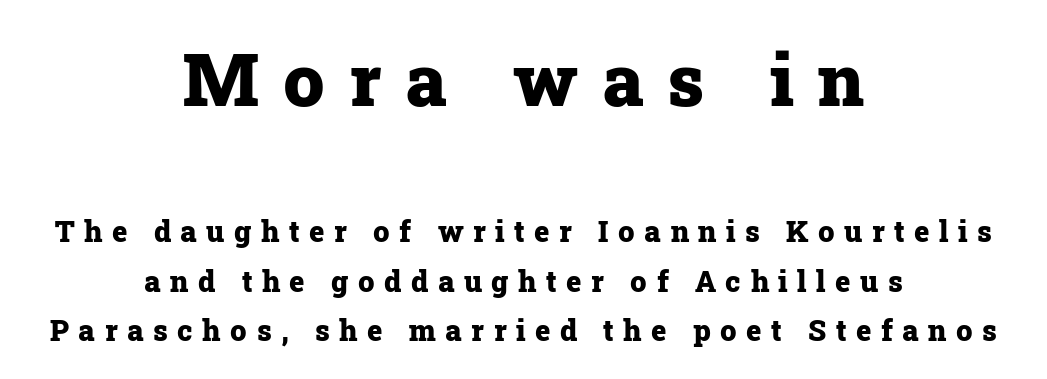
The image shows 73 px heavy serif type, upright; set centered, normal line spacing (1.7x), unusually wide letter spacing (+0.33 em), not underlined; the first (top) block is 2.52x larger; low stroke contrast and a medium x-height.
